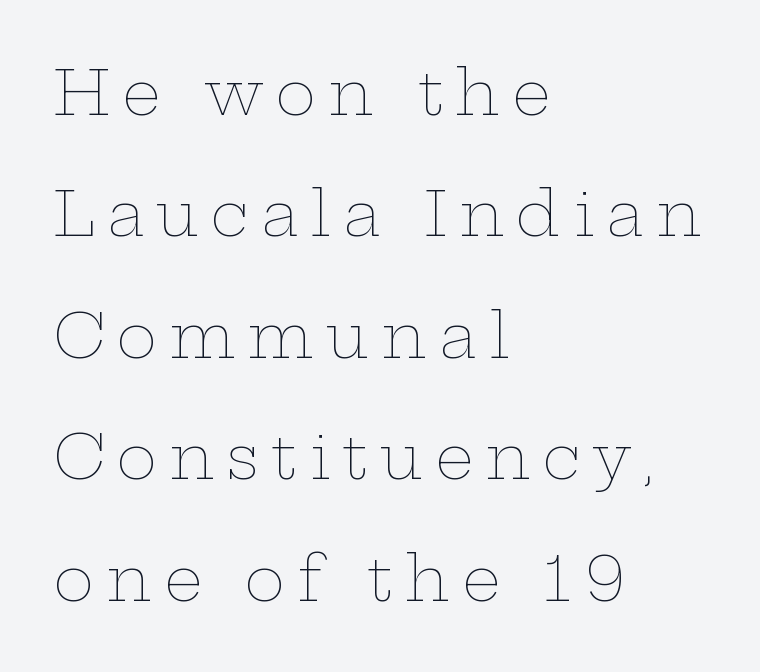
The image shows 61 px thin, wide type, upright; set left-aligned, loose line spacing (1.99x), unusually wide letter spacing (+0.2 em), not underlined; low stroke contrast and a medium x-height.
